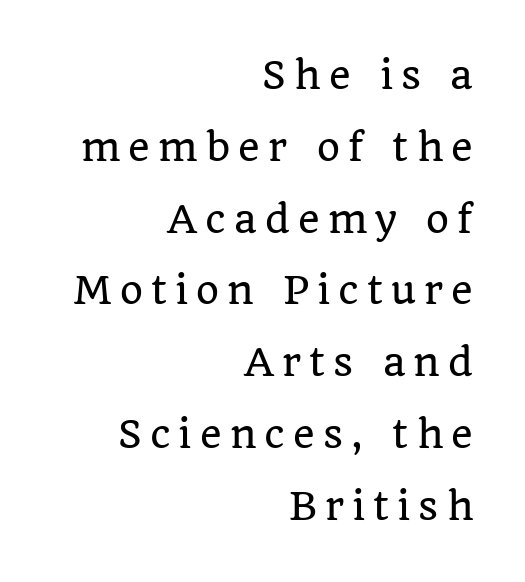
{"serif": "yes", "italic": "no", "width": "normal", "stroke_contrast": "low", "x_height": "large", "monospaced": "no", "underline": "no", "align": "right", "line_spacing": "loose", "line_spacing_ratio": 1.94, "letter_spacing": "wide", "letter_spacing_em": 0.22, "glyph_px": 37}
